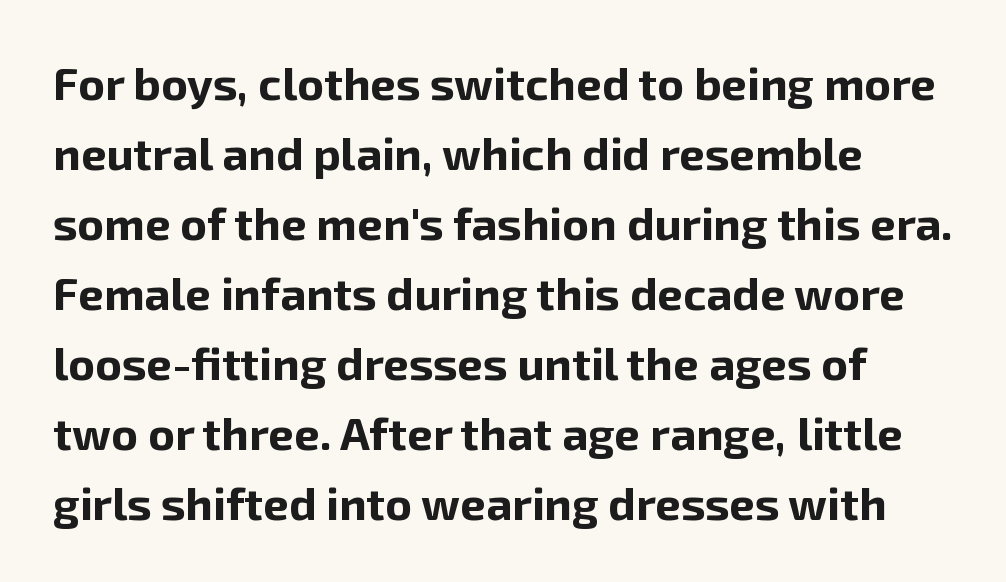
The image shows 46 px bold sans-serif type, upright; set normal line spacing (1.52x), normal letter spacing, not underlined; low stroke contrast and a medium x-height.
